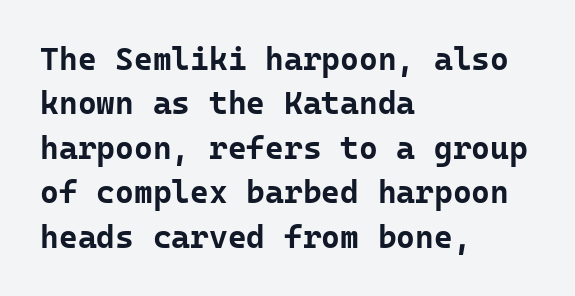
Does the type have serifs? No, each stem ends abruptly. The zone under the glyphs is completely vacant. The ragged edge is on the right, which tells us the setting is flush left. This block has exactly the height ordinary leading produces. Characters follow at the spacing the type designer built in. Notice how thick the strokes are: this is what a full bold looks like.
